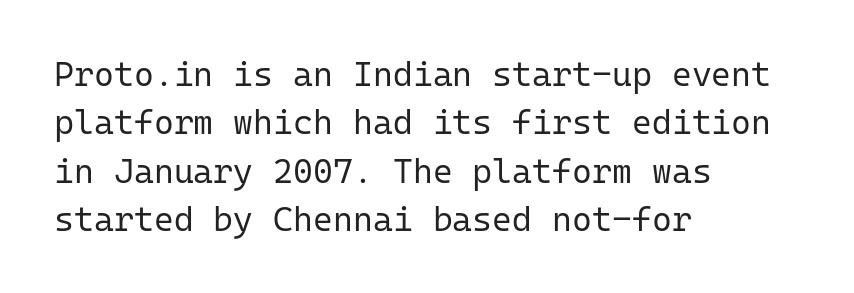
Q: Is the text bold? A: No.
Q: Is the text italic (slanted)? A: No, it is upright.
Q: Is the typeface a serif or a sans-serif typeface? A: Sans-serif.
Q: Is the text underlined? A: No.
Q: How is the paragraph aligned? A: Left-aligned.
Q: Is the spacing between letters normal or unusually wide? A: Normal.
Q: Is the spacing between lines tight, normal or loose? A: Normal.
Q: Width (condensed, normal, or wide)? A: Normal.
Q: Stroke contrast? A: Low.
Q: x-height? A: Medium.
Q: Monospaced? A: Yes.
